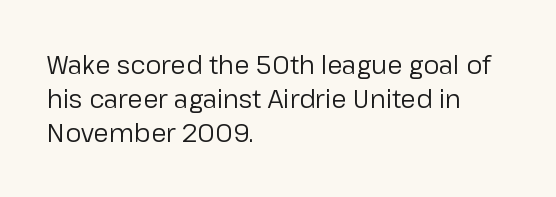
{"italic": "no", "bold": "no", "underline": "no", "align": "left", "line_spacing": "normal", "line_spacing_ratio": 1.36, "letter_spacing": "normal", "letter_spacing_em": 0.0, "glyph_px": 25}
